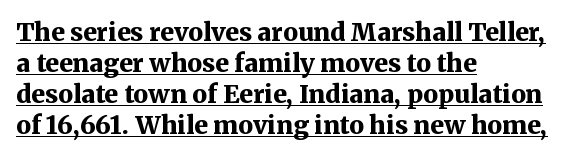
Q: Is the text bold? A: Yes.
Q: Is the text italic (slanted)? A: No, it is upright.
Q: Is the text underlined? A: Yes.
Q: How is the paragraph aligned? A: Left-aligned.
Q: Is the spacing between letters normal or unusually wide? A: Normal.
